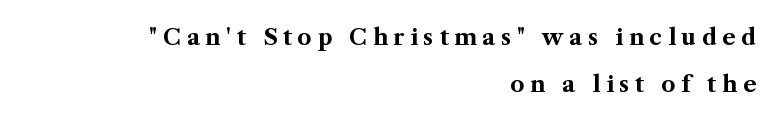
Q: Is the text bold? A: Yes.
Q: Is the text italic (slanted)? A: No, it is upright.
Q: Is the text underlined? A: No.
Q: How is the paragraph aligned? A: Right-aligned.
Q: Is the spacing between letters normal or unusually wide? A: Unusually wide.
Q: Is the spacing between lines tight, normal or loose? A: Loose.
